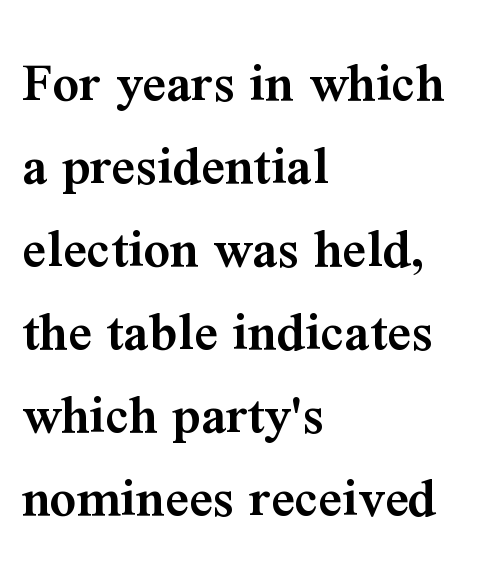
{"serif": "yes", "italic": "no", "bold": "semi", "weight": "semibold", "width": "normal", "stroke_contrast": "medium", "x_height": "medium", "monospaced": "no", "underline": "no", "align": "left", "line_spacing": "normal", "line_spacing_ratio": 1.43, "letter_spacing": "normal", "letter_spacing_em": 0.0, "glyph_px": 58}
